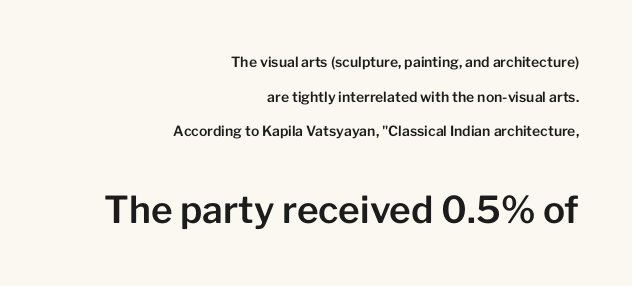
The passage shown is typed in a proportional face where columns would drift. Any mark beneath the type? The region is blank. Letterform terminals end flat and unadorned throughout the passage. Characters remain perfectly vertical along every line. In this sample the second text group is rendered at the bigger scale. Is the letter spacing exaggerated? No — it looks like the ordinary default.
